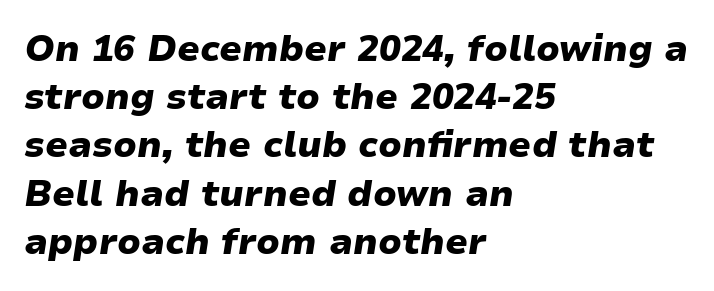
Is the type slanted? Yes — the strokes lean at a clear angle. Between one letter and the next there's only the usual sliver of space. The rows are spaced the way most documents space them. This rendering features lettering with no underline. Heavy, bold letterforms.
